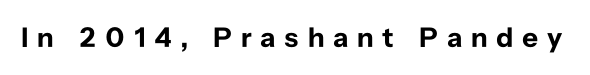
{"serif": "no", "italic": "no", "bold": "yes", "weight": "bold", "width": "normal", "stroke_contrast": "low", "x_height": "medium", "monospaced": "no", "underline": "no", "letter_spacing": "wide", "letter_spacing_em": 0.31, "glyph_px": 28}
